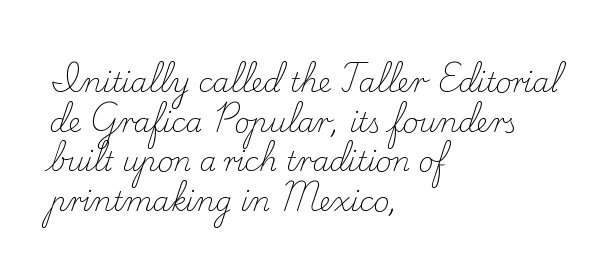
{"bold": "no", "underline": "no", "align": "left", "line_spacing": "normal", "line_spacing_ratio": 1.47, "letter_spacing": "normal", "letter_spacing_em": 0.0, "glyph_px": 27}
